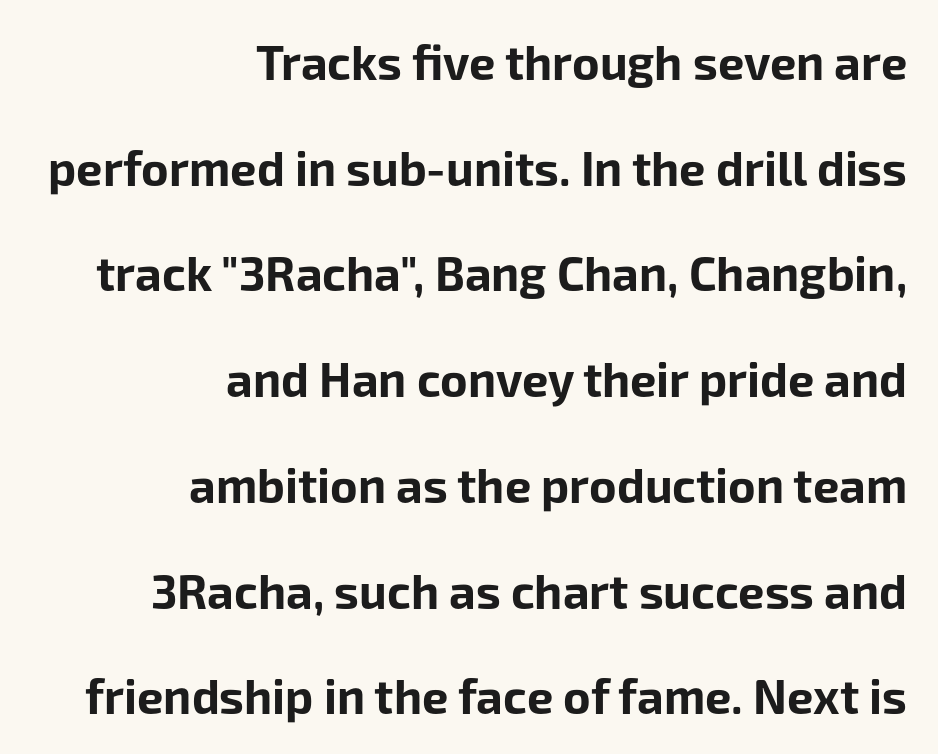
Regarding leading, the lines here are spaced well apart. The rendering uses natural spacing where letterforms have individual widths. Thick stems and heavy bowls — unmistakably bold. Regarding serifs, this sample does without them.
